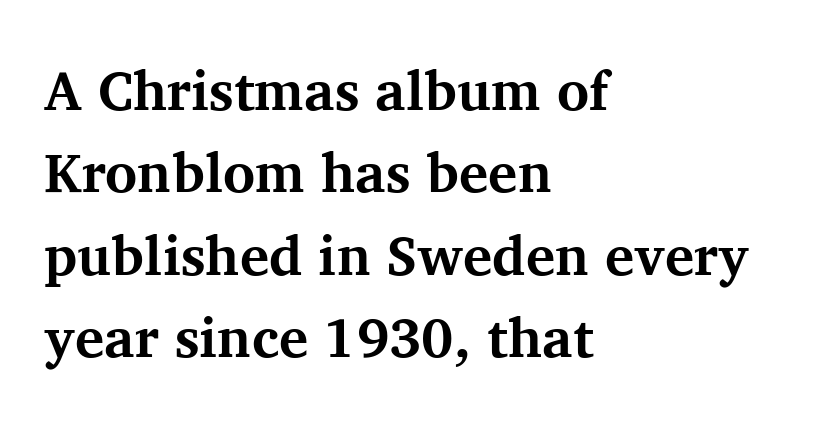
The font family rendered here belongs to the serif group. The area under the type is left untouched. Italic: no, the glyphs are upright roman. Each letter keeps its own natural width here, so spacing adapts to shape.
